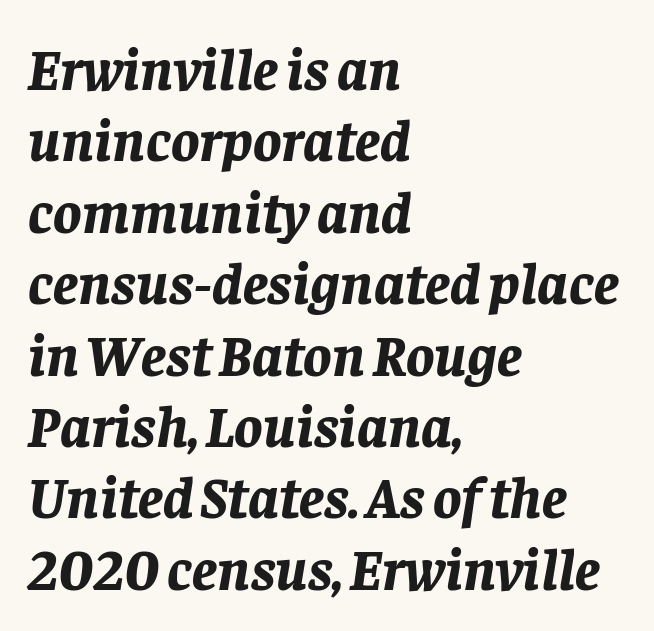
{"italic": "yes", "lean": "right", "slant_degrees": 8, "bold": "yes", "weight": "bold", "width": "normal", "stroke_contrast": "low", "x_height": "large", "monospaced": "no", "underline": "no", "align": "left", "line_spacing_ratio": 1.21, "letter_spacing": "normal", "letter_spacing_em": 0.0, "glyph_px": 59}
